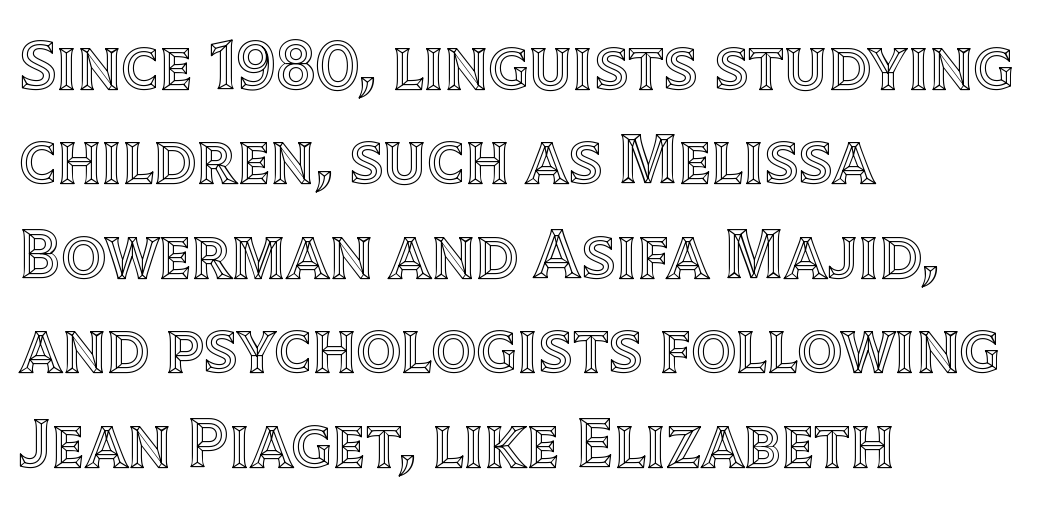
Q: Is the text italic (slanted)? A: No, it is upright.
Q: Is the text underlined? A: No.
Q: How is the paragraph aligned? A: Left-aligned.
Q: Is the spacing between letters normal or unusually wide? A: Normal.
Q: Is the spacing between lines tight, normal or loose? A: Normal.
Q: Width (condensed, normal, or wide)? A: Normal.
Q: x-height? A: Large.
Q: Monospaced? A: No.
